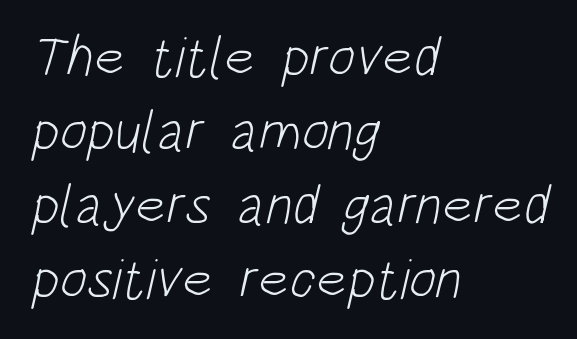
The image shows 57 px light, condensed sans-serif type; set left-aligned, normal line spacing (1.3x), normal letter spacing, not underlined; low stroke contrast and a large x-height.
